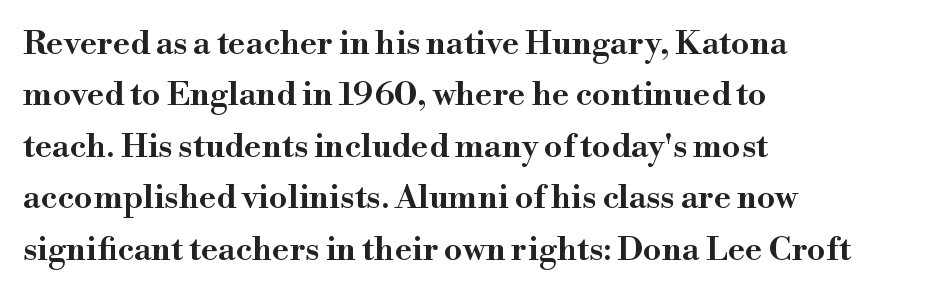
The image shows 33 px wide serif type, upright; set left-aligned, normal line spacing (1.56x), normal letter spacing, not underlined; high stroke contrast and a small x-height.
